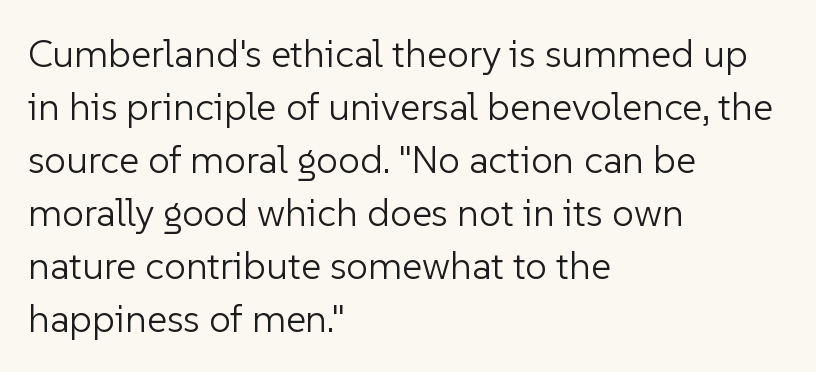
Q: Is the text bold? A: No.
Q: Is the text italic (slanted)? A: No, it is upright.
Q: Is the typeface a serif or a sans-serif typeface? A: Sans-serif.
Q: Is the text underlined? A: No.
Q: How is the paragraph aligned? A: Left-aligned.
Q: Is the spacing between letters normal or unusually wide? A: Normal.
Q: Is the spacing between lines tight, normal or loose? A: Normal.
Q: Width (condensed, normal, or wide)? A: Normal.
Q: Stroke contrast? A: Low.
Q: x-height? A: Medium.
Q: Monospaced? A: No.
